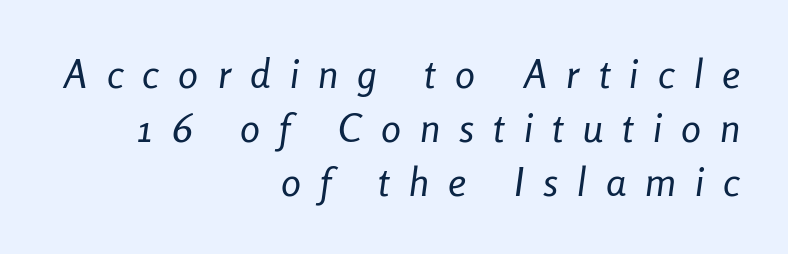
The line texture is sparse and dotted thanks to wide tracking. Weight: not bold — regular or lighter. Compared with a flush-left layout, this one pins lines to the opposite, right side. This sample has the flowing, uneven cadence of proportional lettering. The gap between lines stays unmarked.
